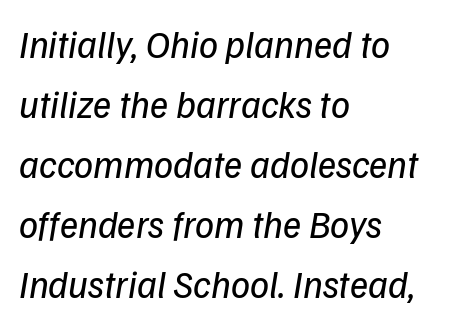
The image shows 38 px regular-weight type, italic (leaning right); set left-aligned, normal line spacing (1.58x), normal letter spacing, not underlined; low stroke contrast and a medium x-height.
